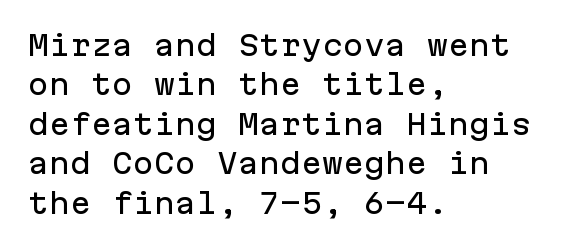
Q: Is the text italic (slanted)? A: No, it is upright.
Q: Is the typeface a serif or a sans-serif typeface? A: Sans-serif.
Q: Is the text underlined? A: No.
Q: How is the paragraph aligned? A: Left-aligned.
Q: Is the spacing between letters normal or unusually wide? A: Normal.
Q: Is the spacing between lines tight, normal or loose? A: Normal.
Q: Width (condensed, normal, or wide)? A: Normal.
Q: Stroke contrast? A: Low.
Q: x-height? A: Medium.
Q: Monospaced? A: Yes.
